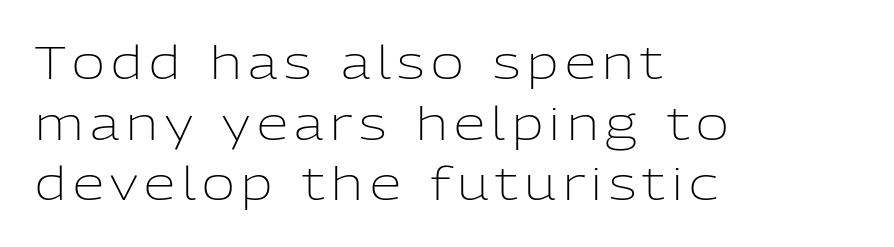
Q: Is the text bold? A: No.
Q: Is the text italic (slanted)? A: No, it is upright.
Q: Is the typeface a serif or a sans-serif typeface? A: Sans-serif.
Q: Is the text underlined? A: No.
Q: How is the paragraph aligned? A: Left-aligned.
Q: Is the spacing between lines tight, normal or loose? A: Normal.
Q: Width (condensed, normal, or wide)? A: Normal.
Q: Stroke contrast? A: Low.
Q: x-height? A: Medium.
Q: Monospaced? A: No.
